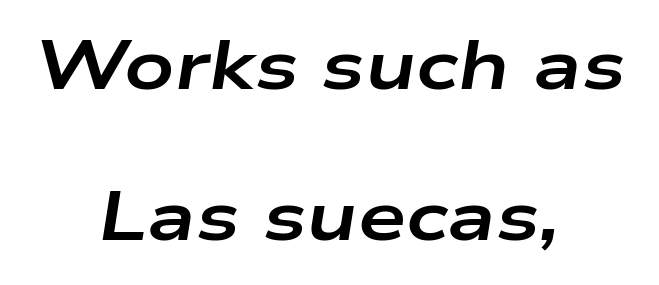
Q: Is the text bold? A: Yes.
Q: Is the text italic (slanted)? A: Yes, it leans right by about 9 degrees.
Q: Is the text underlined? A: No.
Q: How is the paragraph aligned? A: Centered.
Q: Is the spacing between letters normal or unusually wide? A: Normal.
Q: Is the spacing between lines tight, normal or loose? A: Loose.
Q: Width (condensed, normal, or wide)? A: Wide.
Q: Stroke contrast? A: Low.
Q: x-height? A: Medium.
Q: Monospaced? A: No.
